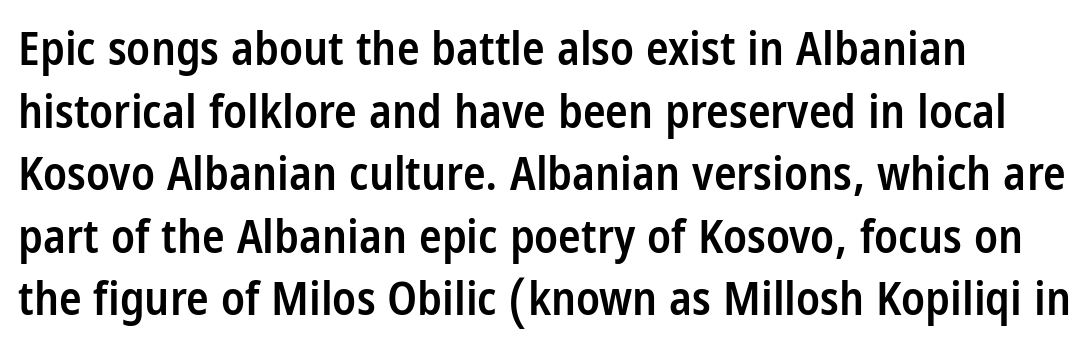
{"serif": "no", "italic": "no", "bold": "semi", "weight": "semibold", "width": "condensed", "stroke_contrast": "low", "x_height": "large", "monospaced": "no", "underline": "no", "align": "left", "line_spacing": "normal", "line_spacing_ratio": 1.33, "letter_spacing": "normal", "letter_spacing_em": 0.0, "glyph_px": 47}
